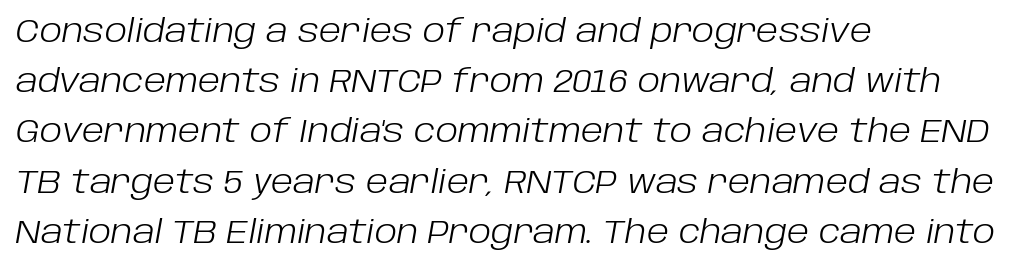
The image shows 32 px light type, italic (leaning right); set left-aligned, normal line spacing (1.57x), normal letter spacing, not underlined; low stroke contrast and a large x-height.
